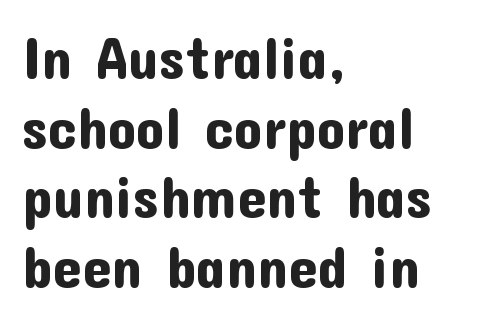
{"serif": "no", "italic": "no", "width": "normal", "stroke_contrast": "low", "x_height": "medium", "monospaced": "no", "underline": "no", "align": "left", "line_spacing_ratio": 1.2, "letter_spacing": "normal", "letter_spacing_em": 0.0, "glyph_px": 58}
